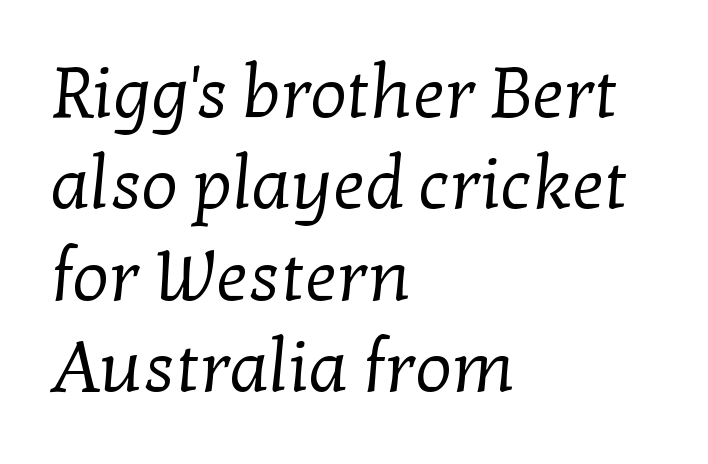
Q: Is the text bold? A: No.
Q: Is the typeface a serif or a sans-serif typeface? A: Serif.
Q: Is the text underlined? A: No.
Q: How is the paragraph aligned? A: Left-aligned.
Q: Is the spacing between letters normal or unusually wide? A: Normal.
Q: Is the spacing between lines tight, normal or loose? A: Normal.
Q: Width (condensed, normal, or wide)? A: Normal.
Q: Stroke contrast? A: Low.
Q: x-height? A: Medium.
Q: Monospaced? A: No.
